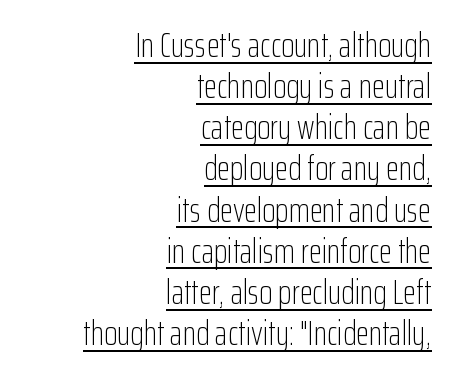
{"serif": "no", "italic": "no", "bold": "no", "weight": "light", "width": "condensed", "stroke_contrast": "low", "x_height": "medium", "monospaced": "no", "underline": "yes", "align": "right", "line_spacing_ratio": 1.21, "letter_spacing": "normal", "letter_spacing_em": 0.0, "glyph_px": 34}
